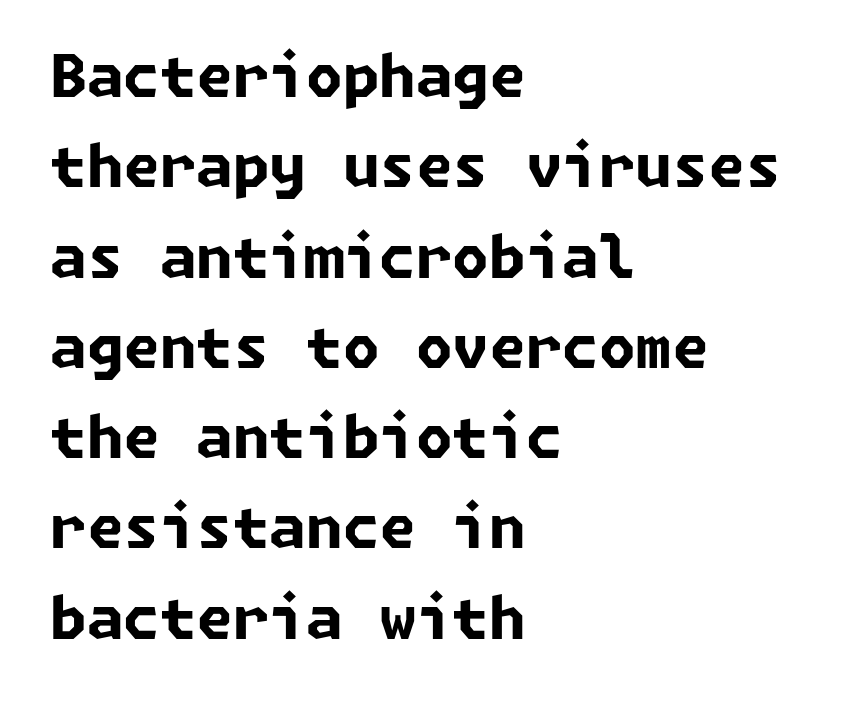
{"serif": "no", "bold": "yes", "weight": "bold", "width": "normal", "stroke_contrast": "low", "x_height": "medium", "underline": "no", "align": "left", "line_spacing": "normal", "line_spacing_ratio": 1.53, "letter_spacing": "normal", "letter_spacing_em": 0.0, "glyph_px": 59}
